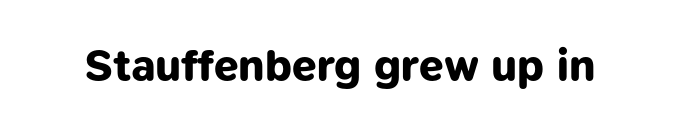
{"serif": "no", "bold": "yes", "weight": "bold", "width": "normal", "stroke_contrast": "low", "x_height": "medium", "monospaced": "no", "underline": "no", "letter_spacing": "normal", "letter_spacing_em": 0.0, "glyph_px": 44}
